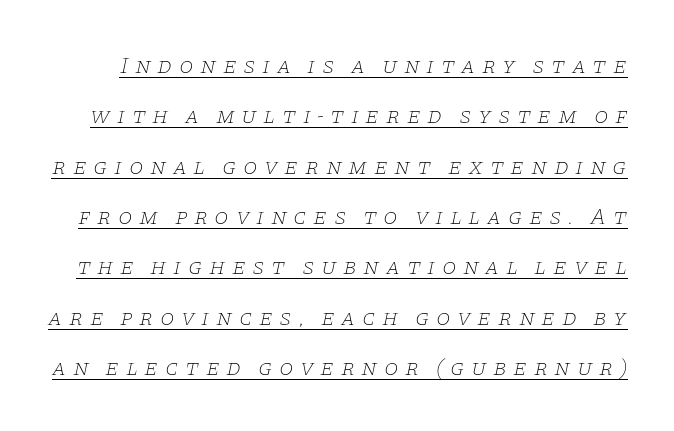
Q: Is the text bold? A: No.
Q: Is the text italic (slanted)? A: Yes, it leans right by about 11 degrees.
Q: Is the text underlined? A: Yes.
Q: Is the spacing between letters normal or unusually wide? A: Unusually wide.
Q: Is the spacing between lines tight, normal or loose? A: Loose.
